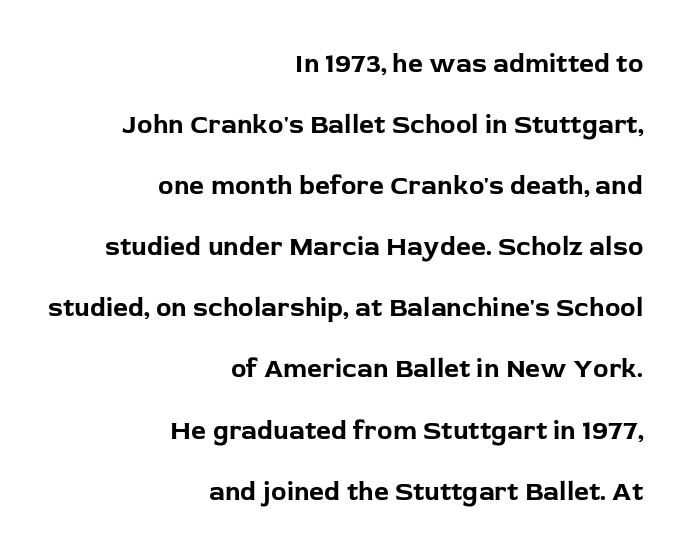
Q: Is the text bold? A: Yes.
Q: Is the text italic (slanted)? A: No, it is upright.
Q: Is the text underlined? A: No.
Q: How is the paragraph aligned? A: Right-aligned.
Q: Is the spacing between letters normal or unusually wide? A: Normal.
Q: Is the spacing between lines tight, normal or loose? A: Loose.
